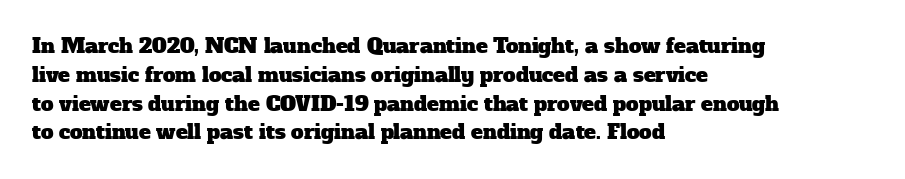
If you measured baseline to baseline, you'd find a middling distance. One-word summary of the alignment: left. Look at the tracking — it's just the regular setting, nothing added. The zone under the glyphs is completely vacant.
